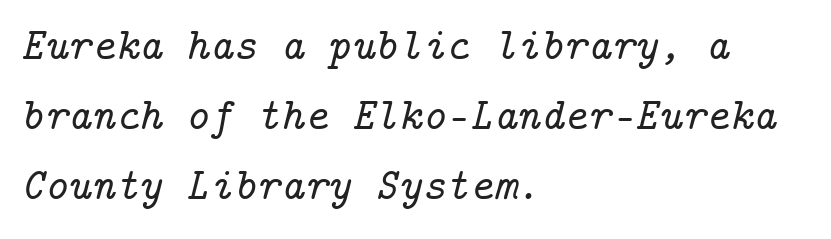
Q: Is the text italic (slanted)? A: Yes, it leans right by about 14 degrees.
Q: Is the typeface a serif or a sans-serif typeface? A: Serif.
Q: Is the text underlined? A: No.
Q: How is the paragraph aligned? A: Left-aligned.
Q: Is the spacing between letters normal or unusually wide? A: Normal.
Q: Is the spacing between lines tight, normal or loose? A: Normal.
Q: Width (condensed, normal, or wide)? A: Normal.
Q: Stroke contrast? A: Low.
Q: x-height? A: Medium.
